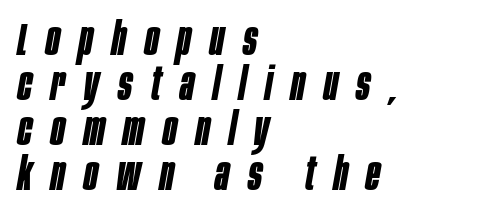
{"italic": "yes", "lean": "right", "slant_degrees": 10, "bold": "yes", "weight": "bold", "width": "condensed", "stroke_contrast": "low", "x_height": "large", "monospaced": "no", "underline": "no", "align": "left", "line_spacing": "tight", "line_spacing_ratio": 0.98, "letter_spacing": "wide", "letter_spacing_em": 0.41, "glyph_px": 46}
